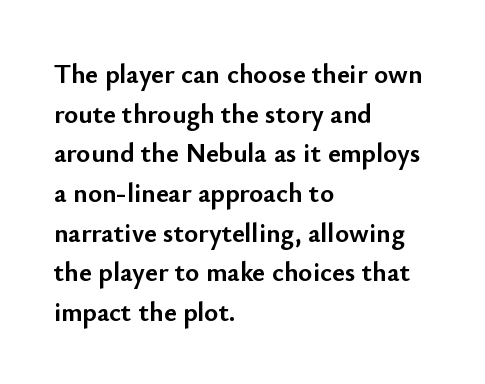
The glyphs are unaccompanied by any horizontal stroke below them. The characters look thick and weighty, a clear bold. Horizontally, the lines are justified to the leading edge only. Successive baselines arrive at the customary interval. Ordinary non-slanted type is in use.
